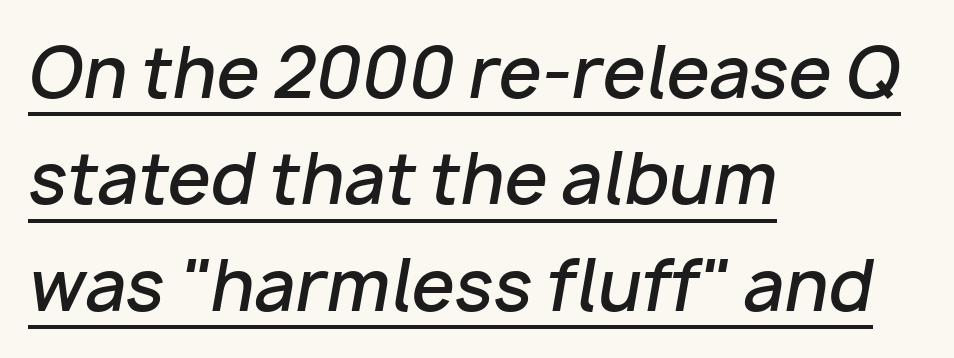
The image shows 69 px semibold type, italic (leaning right); set left-aligned, normal line spacing (1.54x), normal letter spacing, underlined; low stroke contrast and a medium x-height.
